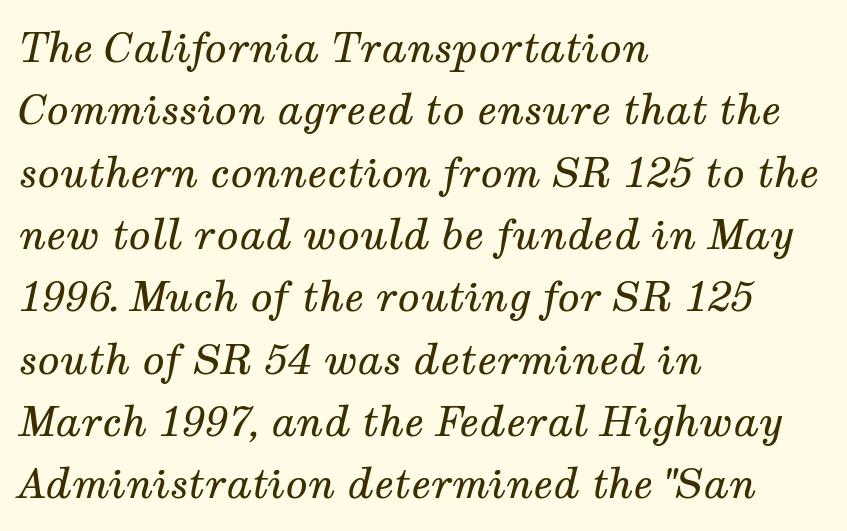
The image shows 41 px regular-weight serif type, italic (leaning right); set left-aligned, normal line spacing (1.52x), normal letter spacing, not underlined; medium stroke contrast and a medium x-height.
